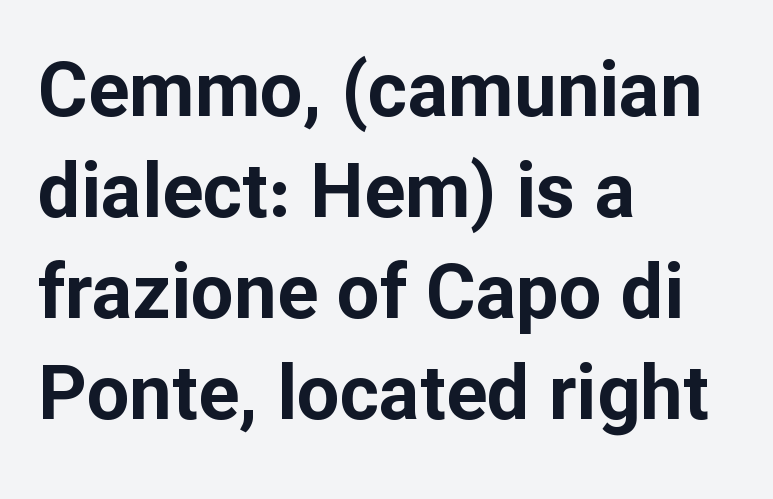
{"serif": "no", "italic": "no", "bold": "yes", "weight": "bold", "width": "normal", "stroke_contrast": "low", "x_height": "medium", "monospaced": "no", "underline": "no", "align": "left", "line_spacing": "normal", "line_spacing_ratio": 1.33, "letter_spacing": "normal", "letter_spacing_em": 0.0, "glyph_px": 76}
